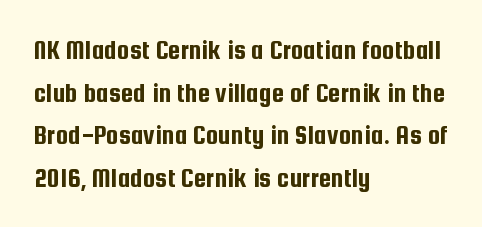
The image shows 28 px condensed sans-serif type, upright; set left-aligned, normal line spacing (1.52x), normal letter spacing, not underlined; low stroke contrast and a medium x-height.
